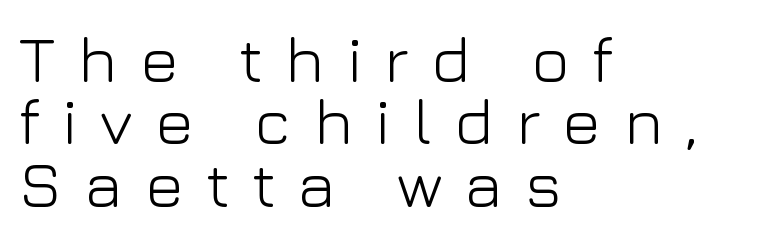
{"serif": "no", "italic": "no", "bold": "no", "weight": "light", "width": "normal", "stroke_contrast": "low", "x_height": "medium", "monospaced": "no", "underline": "no", "align": "left", "line_spacing": "tight", "line_spacing_ratio": 0.96, "letter_spacing": "wide", "letter_spacing_em": 0.34, "glyph_px": 65}
